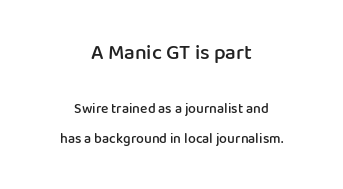
Q: Is the text bold? A: Semi-bold.
Q: Is the text italic (slanted)? A: No, it is upright.
Q: Is the text underlined? A: No.
Q: How is the paragraph aligned? A: Centered.
Q: Is the spacing between letters normal or unusually wide? A: Normal.
Q: Is the spacing between lines tight, normal or loose? A: Loose.
Q: Which block of text is set in a larger size, the first (top) or the second (bottom)? A: The first (top) one.
